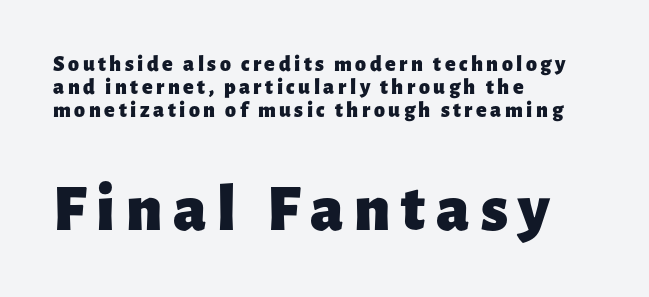
Q: Is the text bold? A: Yes.
Q: Is the text italic (slanted)? A: No, it is upright.
Q: Is the typeface a serif or a sans-serif typeface? A: Sans-serif.
Q: Is the text underlined? A: No.
Q: How is the paragraph aligned? A: Left-aligned.
Q: Is the spacing between lines tight, normal or loose? A: Tight.
Q: Which block of text is set in a larger size, the first (top) or the second (bottom)? A: The second (bottom) one.
Q: Width (condensed, normal, or wide)? A: Normal.
Q: Stroke contrast? A: Low.
Q: x-height? A: Medium.
Q: Monospaced? A: No.
